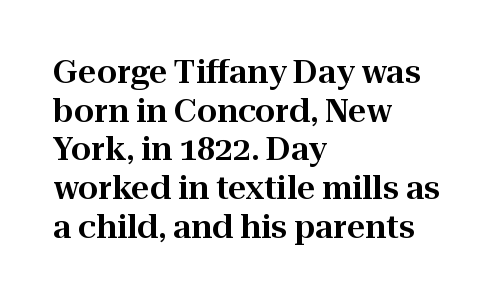
The image shows 32 px serif type, upright; set left-aligned, line spacing 1.21x, normal letter spacing, not underlined; high stroke contrast and a medium x-height.
